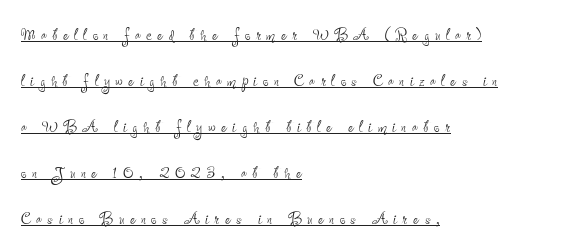
Q: Is the text bold? A: No.
Q: Is the text italic (slanted)? A: Yes.
Q: Is the text underlined? A: Yes.
Q: How is the paragraph aligned? A: Left-aligned.
Q: Is the spacing between letters normal or unusually wide? A: Unusually wide.
Q: Is the spacing between lines tight, normal or loose? A: Loose.
